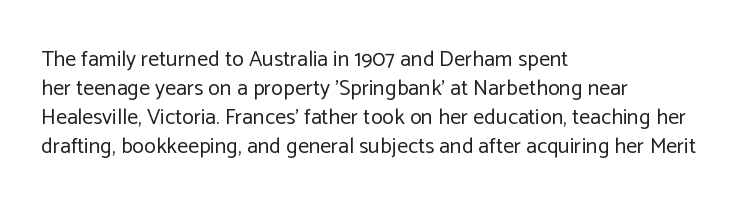
The image shows 22 px text type, upright; set left-aligned, normal line spacing (1.32x), normal letter spacing, not underlined.
